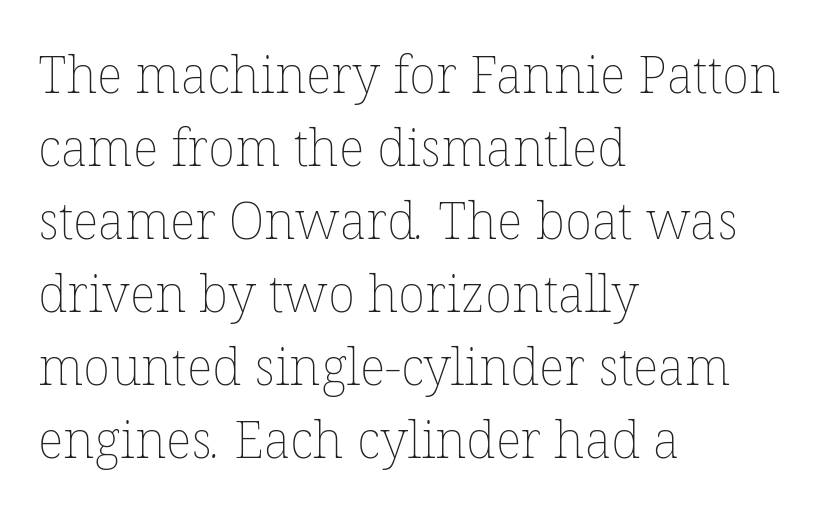
Q: Is the text bold? A: No.
Q: Is the text underlined? A: No.
Q: How is the paragraph aligned? A: Left-aligned.
Q: Is the spacing between letters normal or unusually wide? A: Normal.
Q: Is the spacing between lines tight, normal or loose? A: Normal.
Q: Width (condensed, normal, or wide)? A: Normal.
Q: Stroke contrast? A: Low.
Q: x-height? A: Medium.
Q: Monospaced? A: No.
